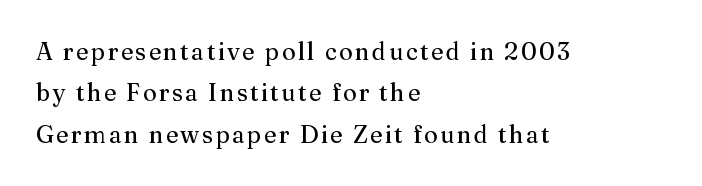
The image shows 24 px text type, upright; set left-aligned, line spacing 1.72x, not underlined.
